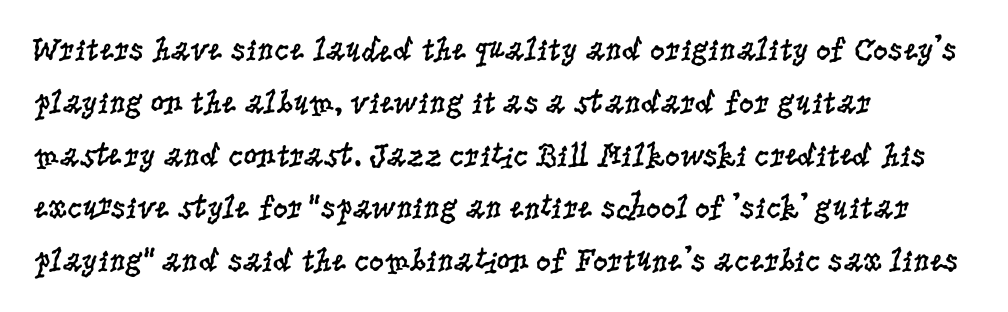
The image shows 33 px regular-weight, condensed serif type; set left-aligned, normal line spacing (1.6x), normal letter spacing, not underlined; low stroke contrast and a large x-height.
